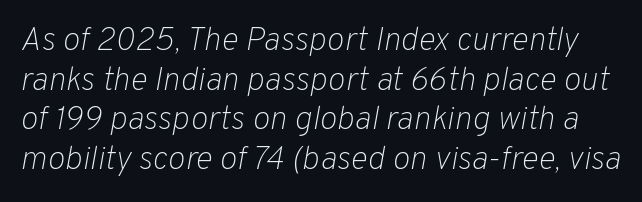
{"italic": "yes", "lean": "right", "slant_degrees": 10, "bold": "no", "weight": "light", "width": "normal", "stroke_contrast": "low", "x_height": "medium", "monospaced": "no", "underline": "no", "line_spacing_ratio": 1.2, "letter_spacing": "normal", "letter_spacing_em": 0.0, "glyph_px": 33}
